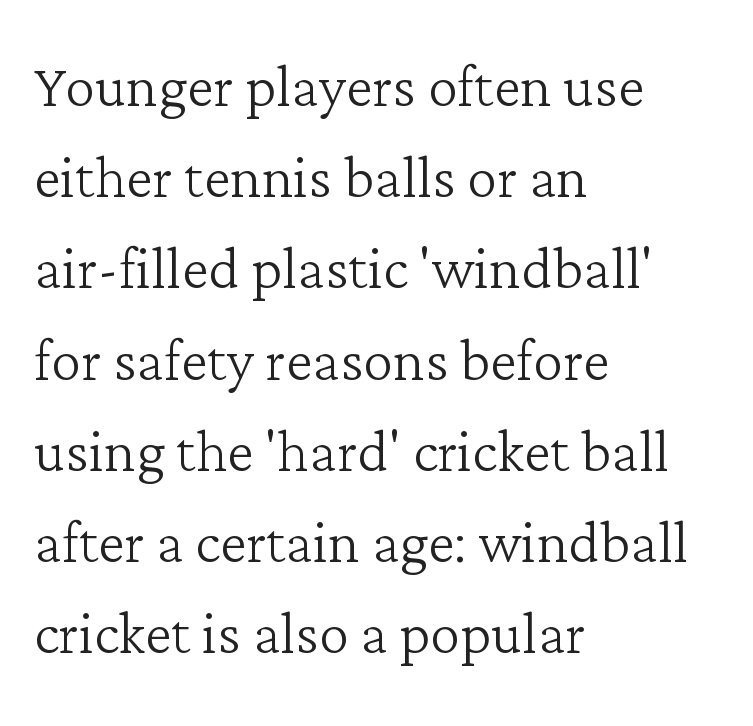
Q: Is the text bold? A: No.
Q: Is the text italic (slanted)? A: No, it is upright.
Q: Is the typeface a serif or a sans-serif typeface? A: Serif.
Q: Is the text underlined? A: No.
Q: How is the paragraph aligned? A: Left-aligned.
Q: Is the spacing between letters normal or unusually wide? A: Normal.
Q: Width (condensed, normal, or wide)? A: Normal.
Q: Stroke contrast? A: Low.
Q: x-height? A: Medium.
Q: Monospaced? A: No.
